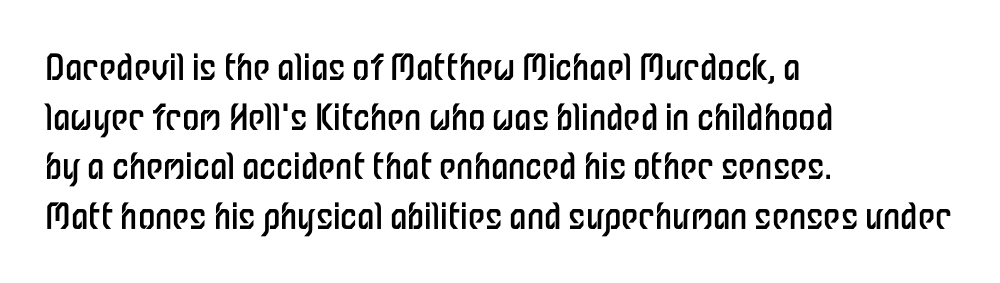
Q: Is the text bold? A: No.
Q: Is the text italic (slanted)? A: No, it is upright.
Q: Is the typeface a serif or a sans-serif typeface? A: Sans-serif.
Q: Is the text underlined? A: No.
Q: How is the paragraph aligned? A: Left-aligned.
Q: Is the spacing between letters normal or unusually wide? A: Normal.
Q: Is the spacing between lines tight, normal or loose? A: Normal.
Q: Width (condensed, normal, or wide)? A: Condensed.
Q: Stroke contrast? A: Low.
Q: x-height? A: Medium.
Q: Monospaced? A: No.
